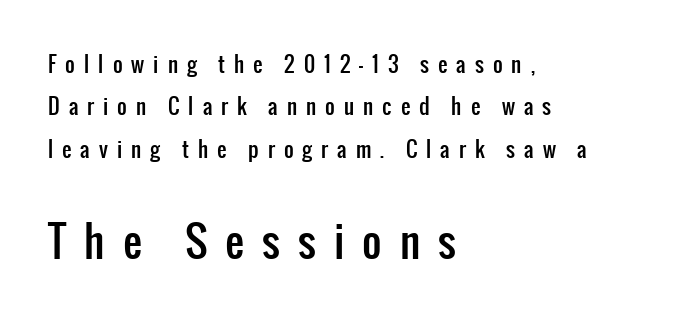
{"serif": "no", "italic": "no", "width": "condensed", "stroke_contrast": "low", "x_height": "medium", "monospaced": "no", "underline": "no", "align": "left", "line_spacing": "loose", "line_spacing_ratio": 2.02, "letter_spacing": "wide", "letter_spacing_em": 0.43, "larger_block": "second", "size_ratio": 2.0, "glyph_px": 42}
